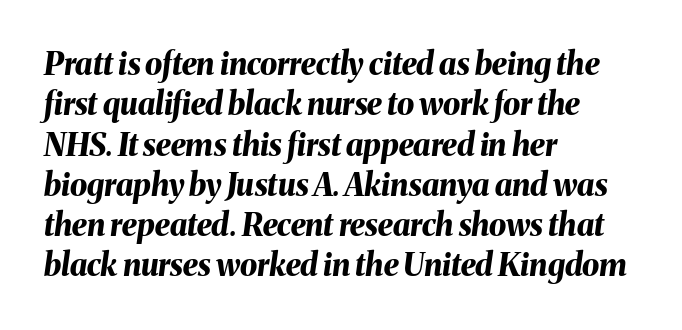
The image shows 31 px bold type, italic (leaning right); set left-aligned, normal line spacing (1.3x), normal letter spacing, not underlined; medium stroke contrast and a medium x-height.
